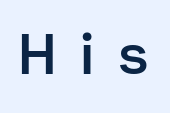
Q: Is the text bold? A: Semi-bold.
Q: Is the text italic (slanted)? A: No, it is upright.
Q: Is the typeface a serif or a sans-serif typeface? A: Sans-serif.
Q: Is the text underlined? A: No.
Q: Is the spacing between letters normal or unusually wide? A: Unusually wide.
Q: Width (condensed, normal, or wide)? A: Normal.
Q: Stroke contrast? A: Low.
Q: x-height? A: Medium.
Q: Monospaced? A: No.
